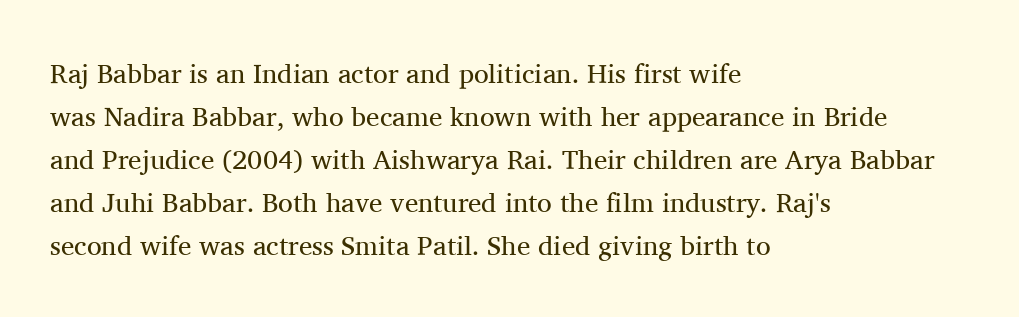
Q: Is the text bold? A: No.
Q: Is the text italic (slanted)? A: No, it is upright.
Q: Is the text underlined? A: No.
Q: How is the paragraph aligned? A: Left-aligned.
Q: Is the spacing between letters normal or unusually wide? A: Normal.
Q: Is the spacing between lines tight, normal or loose? A: Normal.
